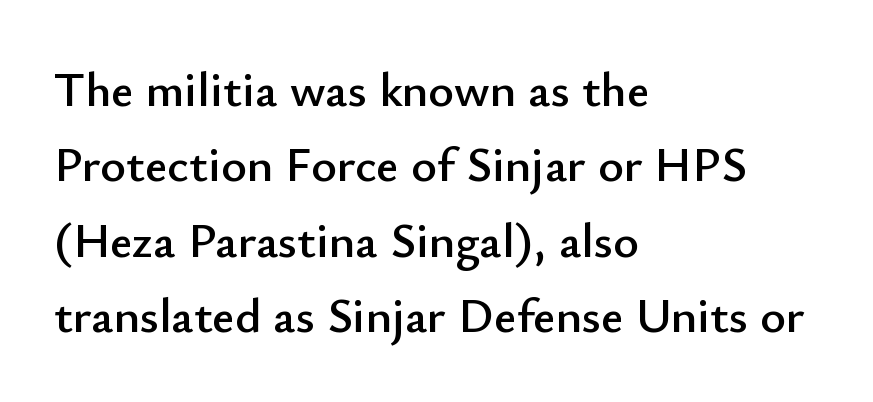
Notice how the passage keeps a crisp vertical edge on the left only. Spacing verdict: proportional, widths tailored to each character. Descenders hang freely into open space. Vertically, the passage feels balanced, rows spaced as you'd expect. The font family rendered here belongs to the sans-serif group.
